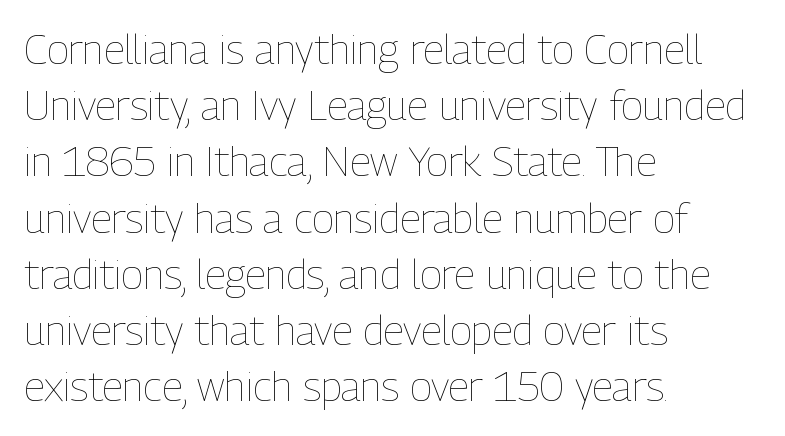
Leading matches the norm, producing a regular column. What stands out about the letter spacing? Nothing — it is the standard amount. Typeset ragged right — the left edge is the straight one. Ascenders rise straight up at ninety degrees. Do the characters align in a grid? No, the font is proportional.
